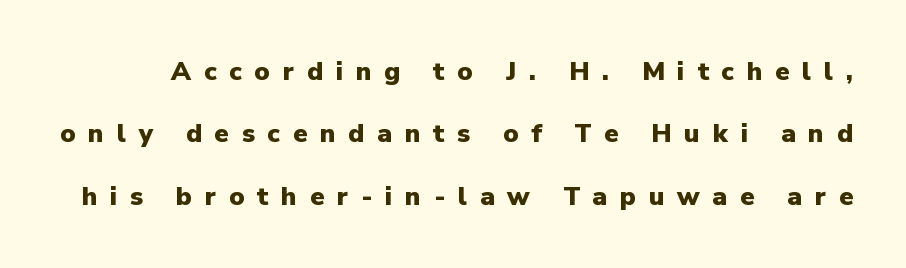
The image shows 26 px bold type, upright; set loose line spacing (2.4x), unusually wide letter spacing (+0.49 em), not underlined.
